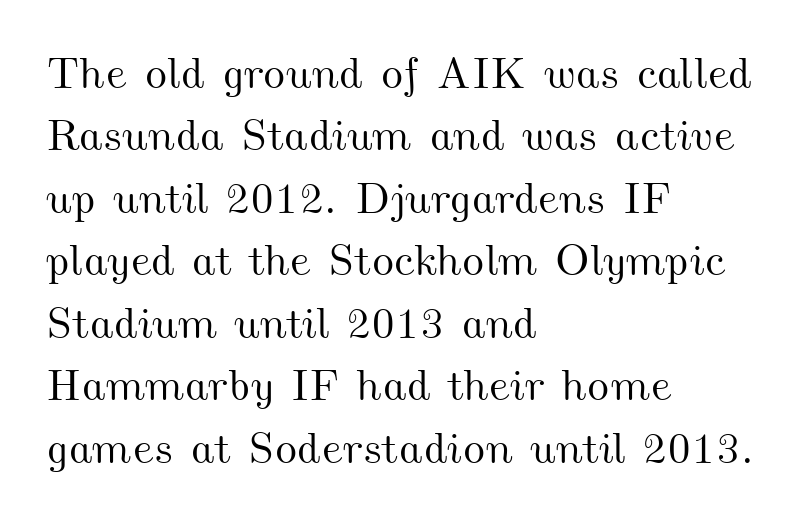
Q: Is the text underlined? A: No.
Q: How is the paragraph aligned? A: Left-aligned.
Q: Is the spacing between letters normal or unusually wide? A: Normal.
Q: Is the spacing between lines tight, normal or loose? A: Normal.
Q: Width (condensed, normal, or wide)? A: Wide.
Q: Stroke contrast? A: Medium.
Q: x-height? A: Small.
Q: Monospaced? A: No.
